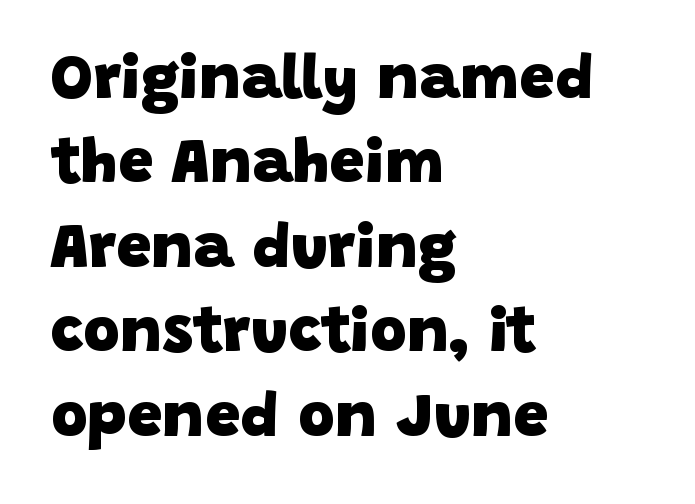
The image shows 63 px heavy sans-serif type; set left-aligned, normal line spacing (1.34x), normal letter spacing, not underlined; low stroke contrast and a large x-height.
